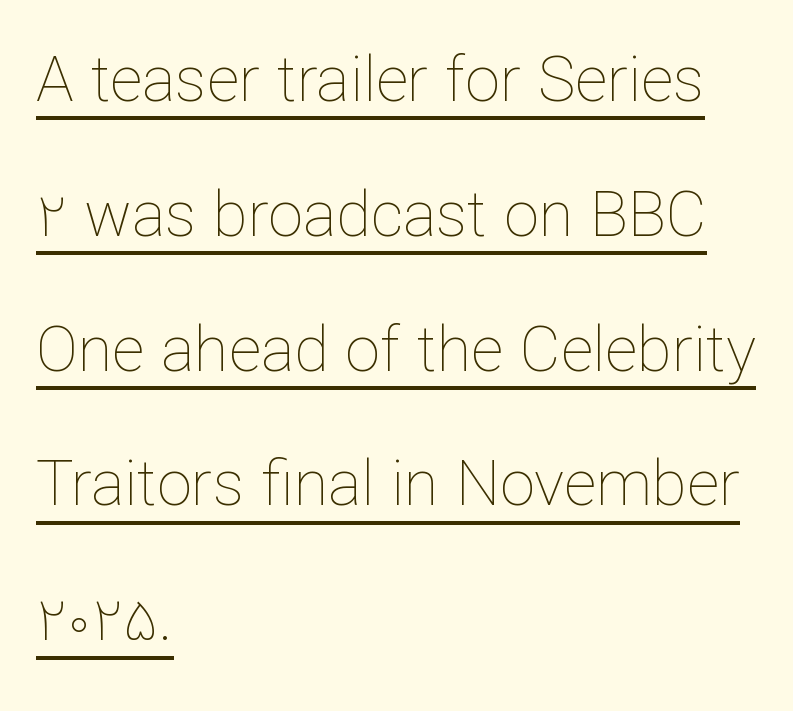
{"italic": "no", "bold": "no", "weight": "thin", "width": "normal", "stroke_contrast": "low", "x_height": "medium", "monospaced": "no", "underline": "yes", "align": "left", "line_spacing": "loose", "line_spacing_ratio": 2.14, "letter_spacing": "normal", "letter_spacing_em": 0.0, "glyph_px": 63}
